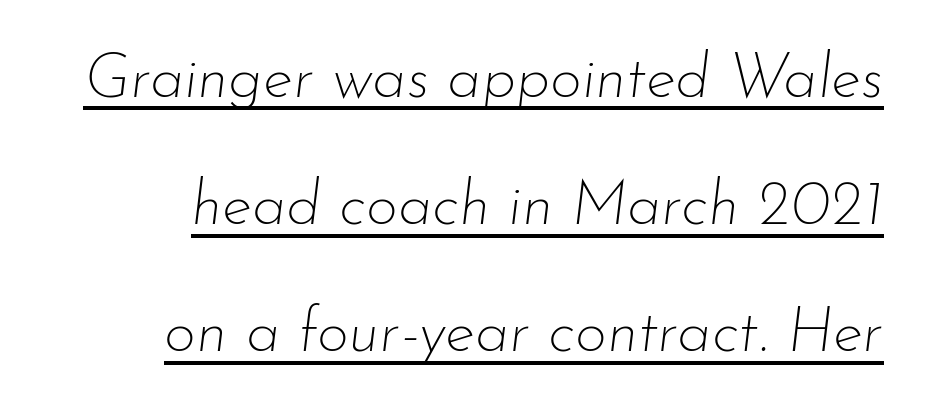
The image shows 62 px thin type, italic (leaning right); set loose line spacing (2.05x), normal letter spacing, underlined; low stroke contrast and a small x-height.
